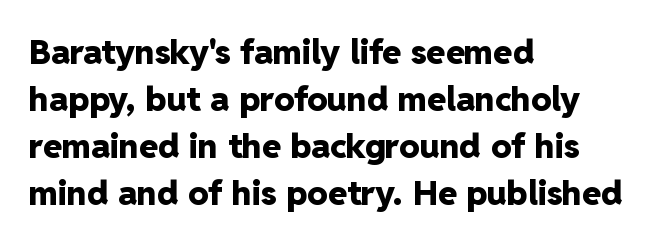
The image shows 34 px heavy sans-serif type, upright; set left-aligned, normal line spacing (1.38x), normal letter spacing, not underlined; low stroke contrast and a medium x-height.
